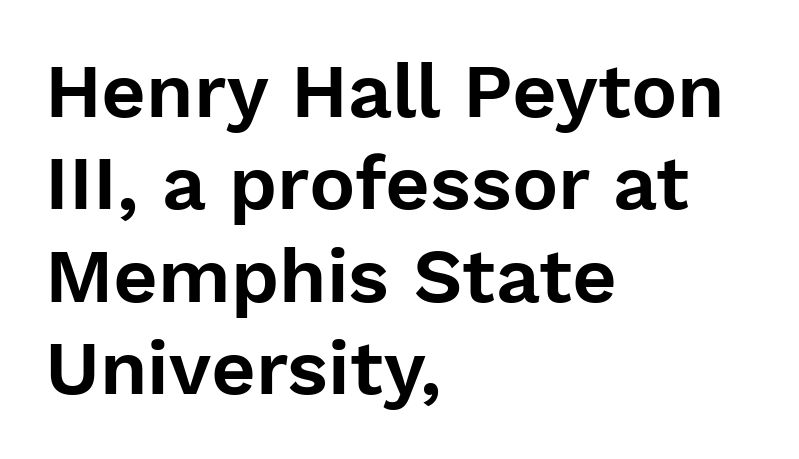
Type style note: lacks serifs. The specimen omits any rule beneath the text block's lines. Spacing verdict: proportional, widths tailored to each character. Reading down the block, your eye returns to a fixed left position each line. The line texture is even and compact thanks to regular tracking. Quick note: not italic, upright.
